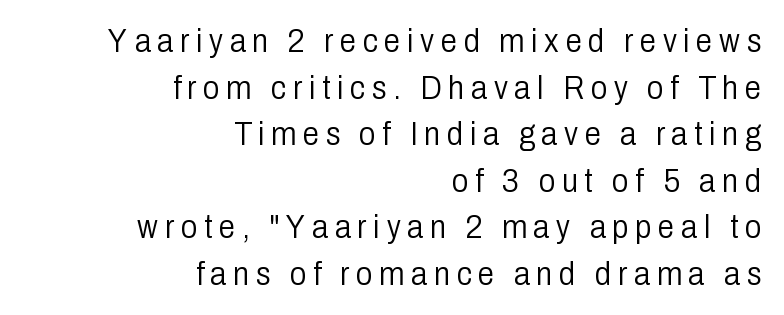
Proportional: the letters do not fall into vertical columns. A typesetter would call this leading conventional body-copy spacing. Notice how the passage keeps a crisp vertical edge on the right only. This rendering widens character spacing well past its baseline value. No feet cap the strokes, marking this as sans-serif type. Italic: no, the glyphs are upright roman.
